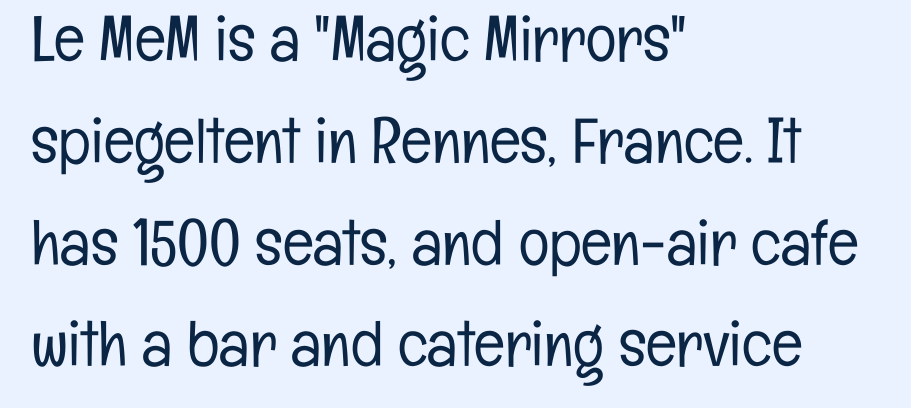
This sample has the flowing, uneven cadence of proportional lettering. Line spacing here is normal. Stem width sits at or under what a default text font uses. Decoration check: the copy has no underline. No italicization has been applied; the sample stays upright.
